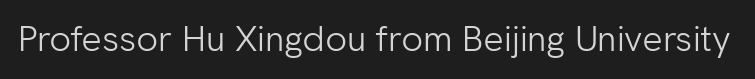
{"serif": "no", "italic": "no", "bold": "no", "weight": "light", "width": "normal", "stroke_contrast": "low", "x_height": "medium", "monospaced": "no", "underline": "no", "letter_spacing": "normal", "letter_spacing_em": 0.0, "glyph_px": 36}
